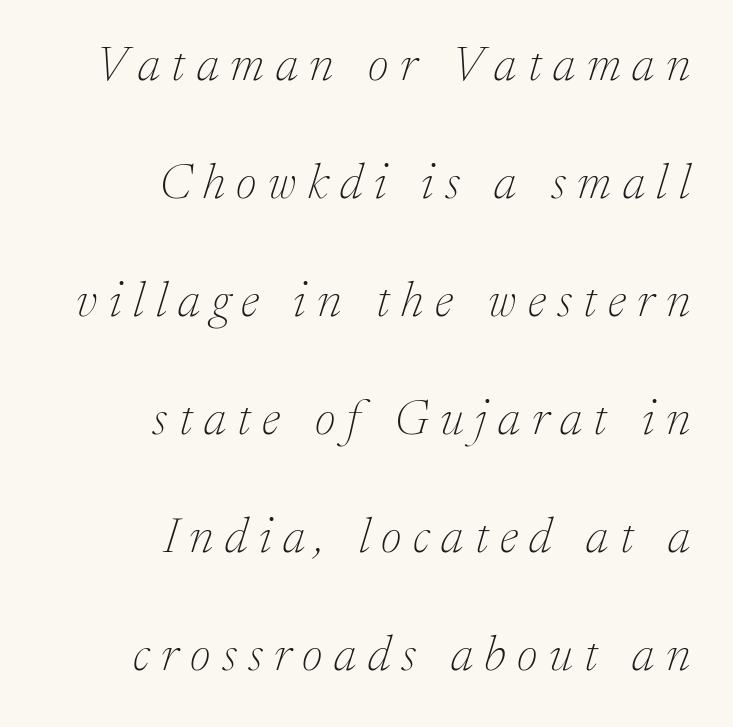
Bold? No — there's no thickening of the strokes. Compared with typical paragraphs, the rows here are farther apart. Descenders hang freely into open space. This rendering widens character spacing well past its baseline value. Is the block centered? No — it sits flush against the right margin. The face used here has a pronounced slope to its letters.
